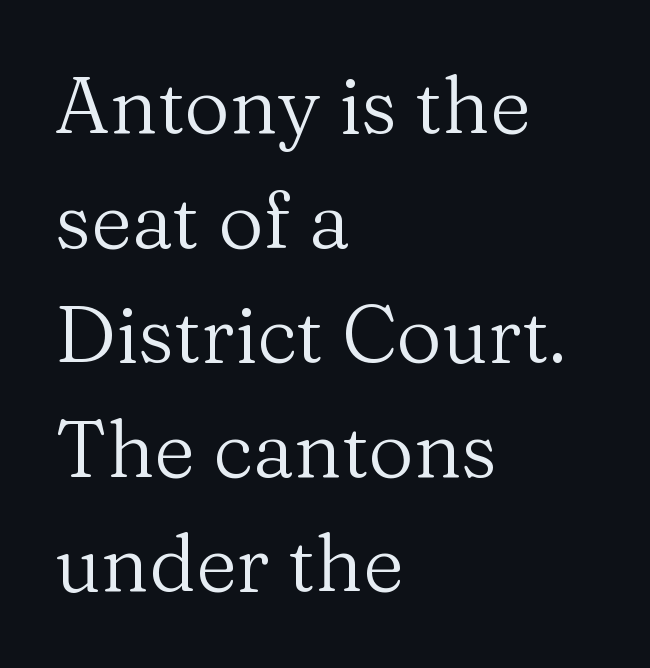
Q: Is the text bold? A: No.
Q: Is the text italic (slanted)? A: No, it is upright.
Q: Is the typeface a serif or a sans-serif typeface? A: Serif.
Q: Is the text underlined? A: No.
Q: How is the paragraph aligned? A: Left-aligned.
Q: Is the spacing between letters normal or unusually wide? A: Normal.
Q: Is the spacing between lines tight, normal or loose? A: Normal.
Q: Width (condensed, normal, or wide)? A: Normal.
Q: Stroke contrast? A: Medium.
Q: x-height? A: Medium.
Q: Monospaced? A: No.
